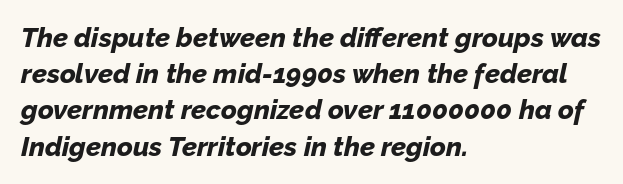
{"italic": "yes", "lean": "right", "slant_degrees": 12, "bold": "yes", "underline": "no", "align": "left", "line_spacing": "normal", "line_spacing_ratio": 1.34, "letter_spacing": "normal", "letter_spacing_em": 0.0, "glyph_px": 27}
